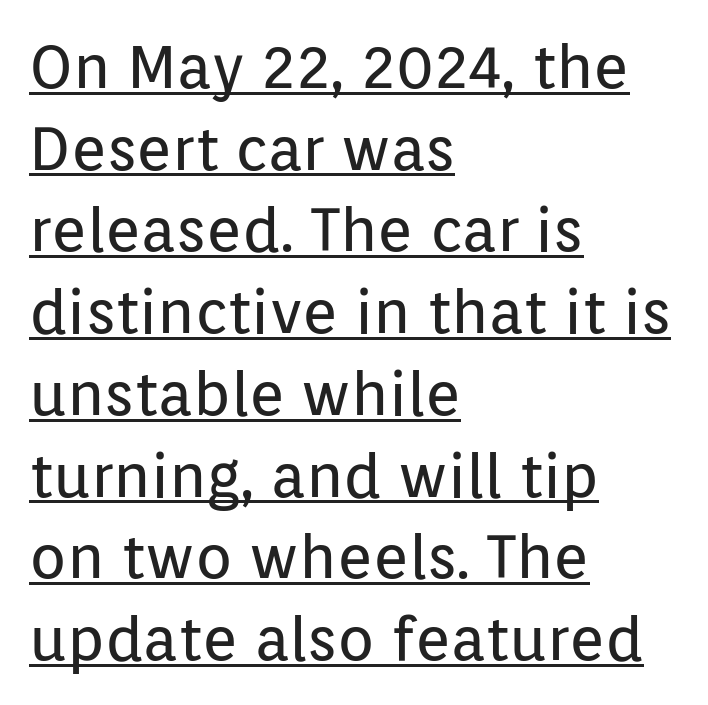
{"serif": "no", "italic": "no", "bold": "no", "weight": "regular", "width": "normal", "stroke_contrast": "low", "x_height": "medium", "monospaced": "no", "underline": "yes", "align": "left", "line_spacing": "normal", "line_spacing_ratio": 1.34, "letter_spacing": "normal", "letter_spacing_em": 0.0, "glyph_px": 61}
